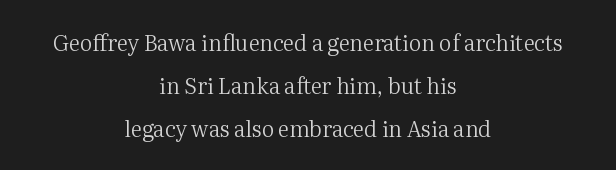
{"italic": "no", "bold": "no", "underline": "no", "align": "center", "line_spacing": "loose", "line_spacing_ratio": 1.96, "letter_spacing": "normal", "letter_spacing_em": 0.0, "glyph_px": 22}
